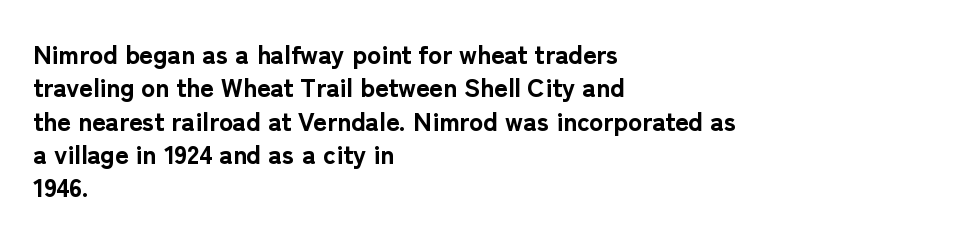
The image shows 26 px bold type, upright; set left-aligned, normal line spacing (1.28x), normal letter spacing, not underlined.
